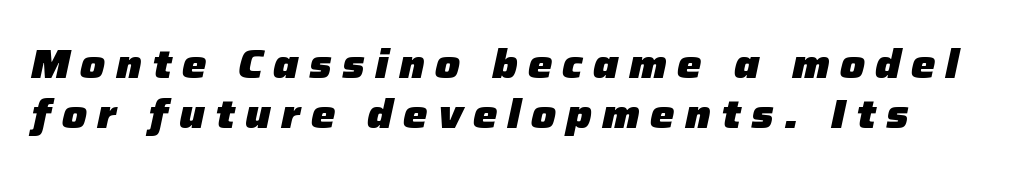
Here the designer chose a conventional face with non-uniform glyph widths. The typography opts for an oblique posture over an upright one. Glance below the letters and you will spot only blank space. Weight: bold. Tracking here is generous; glyphs stand well apart from one another.
